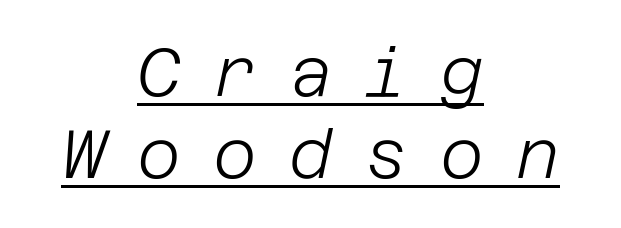
{"italic": "yes", "lean": "right", "slant_degrees": 12, "bold": "no", "weight": "light", "width": "normal", "stroke_contrast": "low", "x_height": "large", "underline": "yes", "align": "center", "line_spacing_ratio": 1.23, "letter_spacing": "wide", "letter_spacing_em": 0.48, "glyph_px": 67}
